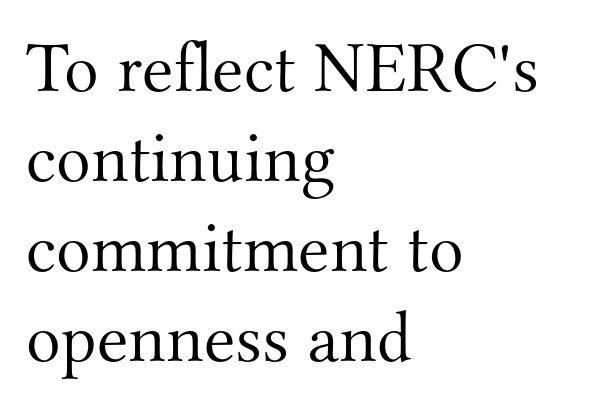
The image shows 72 px light serif type, upright; set left-aligned, normal line spacing (1.25x), normal letter spacing, not underlined; medium stroke contrast and a small x-height.
